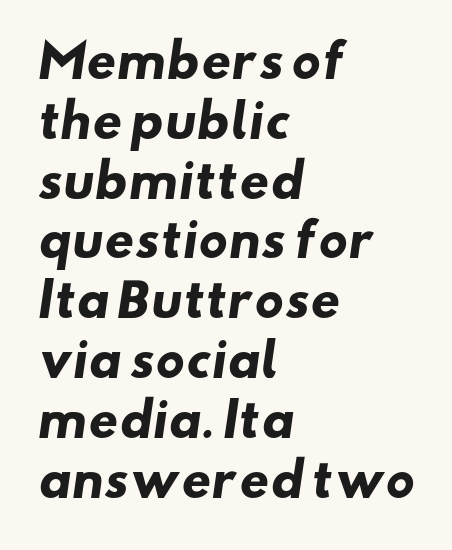
The gap between lines stays unmarked. There is no visible air inserted between adjacent glyphs. These lines are set flush left with a ragged right edge. The strokes are fattened all the way to bold. Line spacing here is normal.
